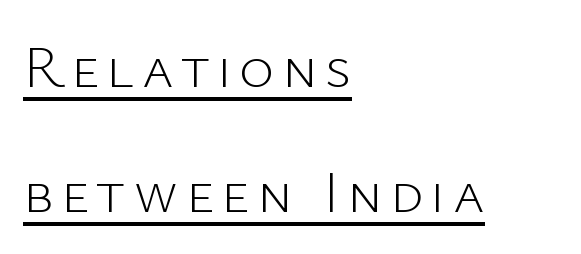
{"serif": "no", "italic": "no", "bold": "no", "weight": "light", "width": "normal", "stroke_contrast": "low", "x_height": "medium", "monospaced": "no", "underline": "yes", "align": "left", "line_spacing": "loose", "line_spacing_ratio": 2.09, "glyph_px": 60}
